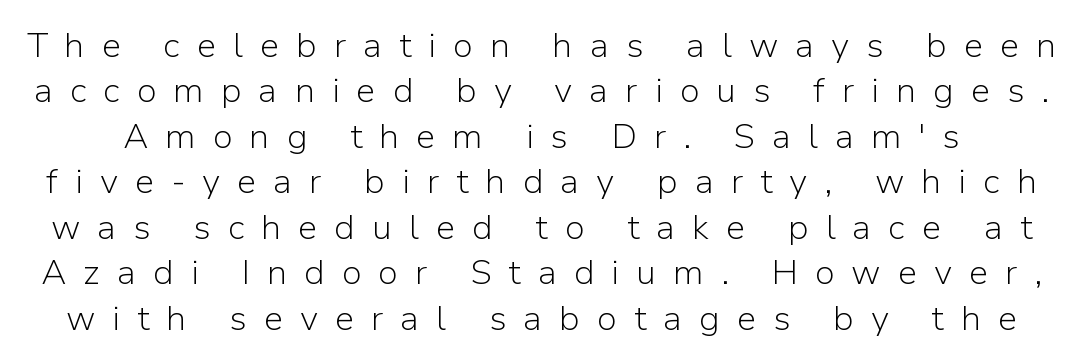
Q: Is the text bold? A: No.
Q: Is the text italic (slanted)? A: No, it is upright.
Q: Is the typeface a serif or a sans-serif typeface? A: Sans-serif.
Q: Is the text underlined? A: No.
Q: Is the spacing between letters normal or unusually wide? A: Unusually wide.
Q: Is the spacing between lines tight, normal or loose? A: Normal.
Q: Width (condensed, normal, or wide)? A: Normal.
Q: Stroke contrast? A: Low.
Q: x-height? A: Medium.
Q: Monospaced? A: No.
